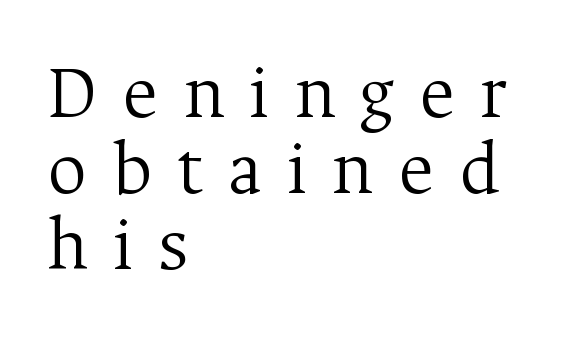
Q: Is the text bold? A: No.
Q: Is the text italic (slanted)? A: No, it is upright.
Q: Is the typeface a serif or a sans-serif typeface? A: Serif.
Q: Is the text underlined? A: No.
Q: How is the paragraph aligned? A: Left-aligned.
Q: Is the spacing between letters normal or unusually wide? A: Unusually wide.
Q: Is the spacing between lines tight, normal or loose? A: Tight.
Q: Width (condensed, normal, or wide)? A: Normal.
Q: Stroke contrast? A: Medium.
Q: x-height? A: Medium.
Q: Monospaced? A: No.
